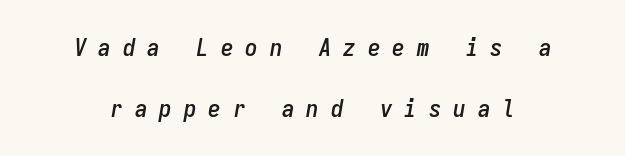
{"italic": "yes", "lean": "right", "slant_degrees": 9, "underline": "no", "align": "center", "line_spacing": "loose", "line_spacing_ratio": 2.43, "letter_spacing": "wide", "letter_spacing_em": 0.48, "glyph_px": 25}
